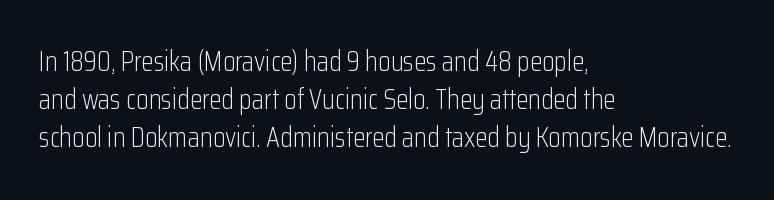
The image shows 28 px light, condensed sans-serif type, upright; set left-aligned, normal line spacing (1.36x), normal letter spacing, not underlined; low stroke contrast and a medium x-height.
